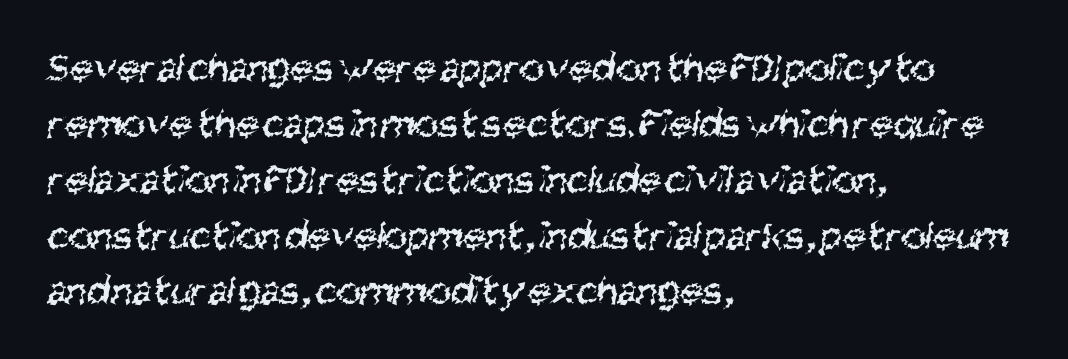
The image shows 42 px regular-weight, condensed sans-serif type; set left-aligned, normal line spacing (1.33x), normal letter spacing, not underlined; medium stroke contrast and a large x-height.
